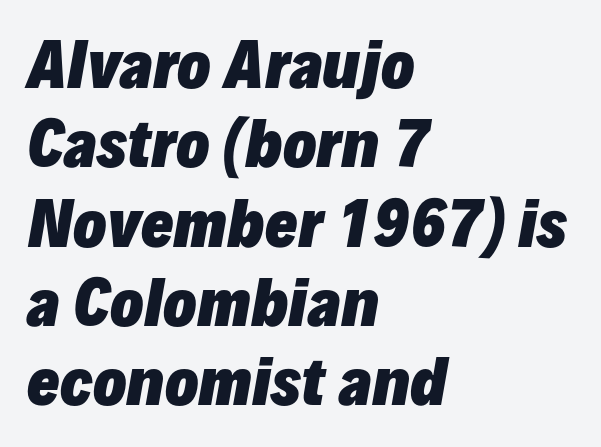
Q: Is the text bold? A: Yes.
Q: Is the text italic (slanted)? A: Yes, it leans right by about 10 degrees.
Q: Is the text underlined? A: No.
Q: How is the paragraph aligned? A: Left-aligned.
Q: Is the spacing between letters normal or unusually wide? A: Normal.
Q: Is the spacing between lines tight, normal or loose? A: Normal.
Q: Width (condensed, normal, or wide)? A: Normal.
Q: Stroke contrast? A: Low.
Q: x-height? A: Medium.
Q: Monospaced? A: No.
